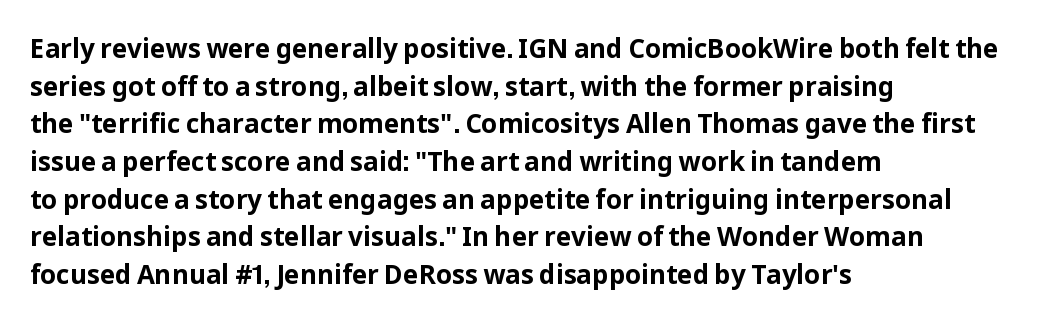
{"italic": "no", "bold": "yes", "underline": "no", "align": "left", "line_spacing": "normal", "line_spacing_ratio": 1.45, "letter_spacing": "normal", "letter_spacing_em": 0.0, "glyph_px": 26}
